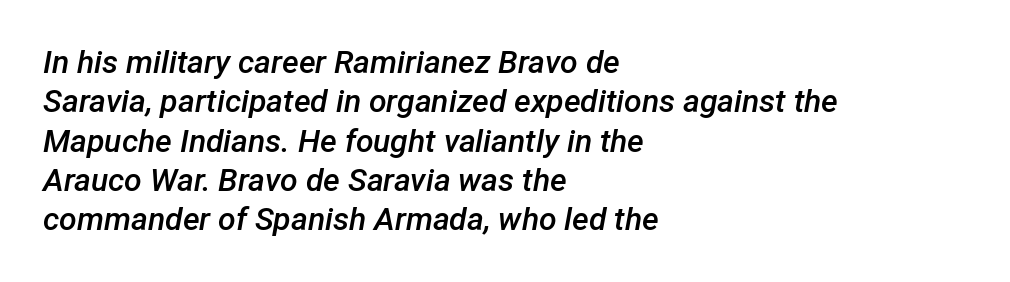
Spacing between characters is what you'd get straight out of the box. The compositor pushed each line to the left boundary. This sample has the flowing, uneven cadence of proportional lettering. Bare-footed words on every line. In terms of weight, the rendering is demibold, just under bold.
